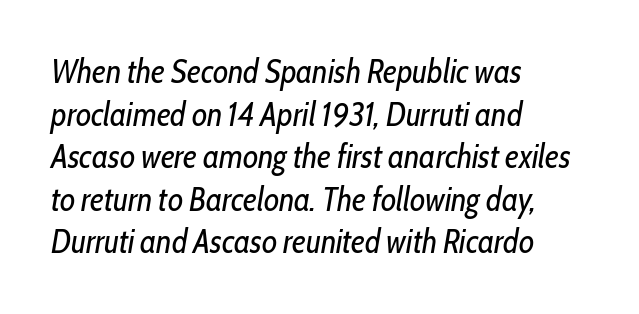
The image shows 33 px regular-weight, condensed type, italic (leaning right); set left-aligned, normal line spacing (1.29x), normal letter spacing, not underlined; low stroke contrast and a medium x-height.
